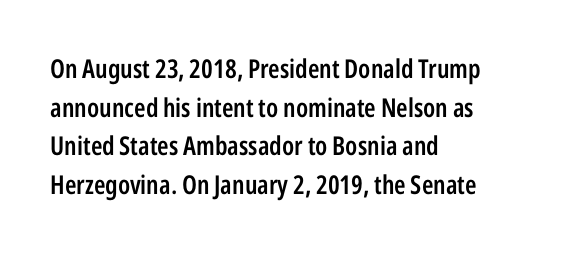
The image shows 26 px text type, upright; set left-aligned, normal line spacing (1.49x), normal letter spacing, not underlined.
